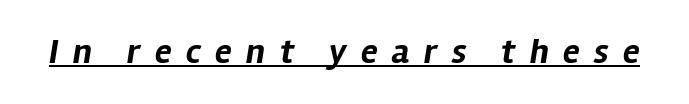
Character widths vary here, with narrow letters taking less room than wide ones. Does the lettering tilt? It does — this is italic. What decoration does the sample have? An underline. Glyph-to-glyph distance is far greater than everyday printed text. The face used here has the dense, thick strokes of a bold.
